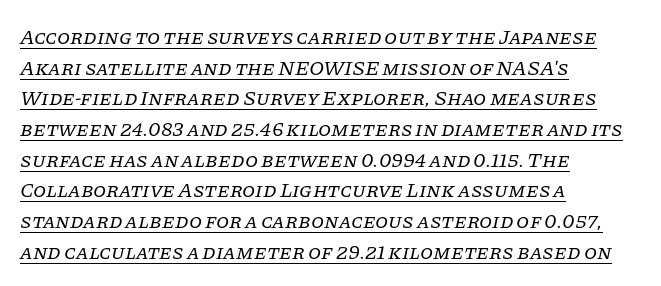
{"italic": "yes", "lean": "right", "slant_degrees": 11, "bold": "no", "underline": "yes", "align": "left", "line_spacing": "normal", "line_spacing_ratio": 1.46, "letter_spacing": "normal", "letter_spacing_em": 0.0, "glyph_px": 21}
